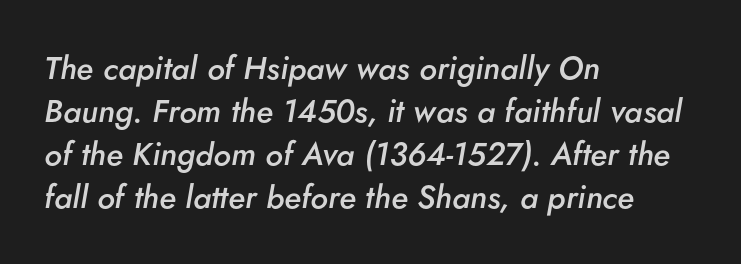
This is the in-between weight designers call semibold or demi. Note the varied advance widths — an 'i' is clearly narrower than an 'm'. This is oblique type, the kind used for emphasis or titles. The passage is arranged the way most books set body copy — flush left. Underline: absent.
